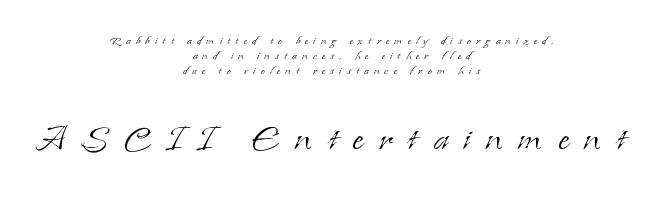
Q: Is the text bold? A: No.
Q: Is the text italic (slanted)? A: Yes.
Q: Is the typeface a serif or a sans-serif typeface? A: Serif.
Q: Is the text underlined? A: No.
Q: How is the paragraph aligned? A: Centered.
Q: Is the spacing between letters normal or unusually wide? A: Unusually wide.
Q: Is the spacing between lines tight, normal or loose? A: Tight.
Q: Which block of text is set in a larger size, the first (top) or the second (bottom)? A: The second (bottom) one.
Q: Width (condensed, normal, or wide)? A: Normal.
Q: Stroke contrast? A: Low.
Q: x-height? A: Small.
Q: Monospaced? A: No.
